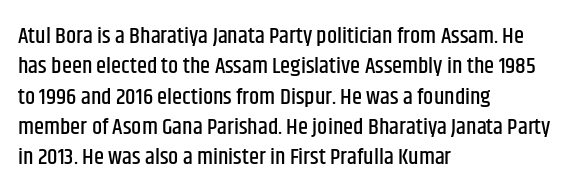
The face used here is rendered with its standard letterfit. These lines are set flush left with a ragged right edge. The glyphs are unaccompanied by any horizontal stroke below them. Normally led — the rows are evenly, conventionally spaced. Do the letters lean? They stand straight.
